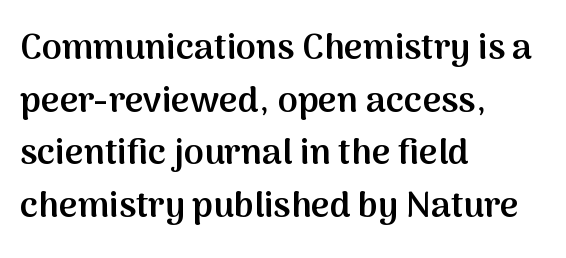
Stems and bowls a touch heavier than normal — semibold. Check under the words: just untouched page. The text block is weighted toward the left margin, trailing off unevenly rightward. Is there any slant? The stems are plumb. The passage shown is typeset with a sans-serif family. These lines are rendered in a variable-pitch font.
